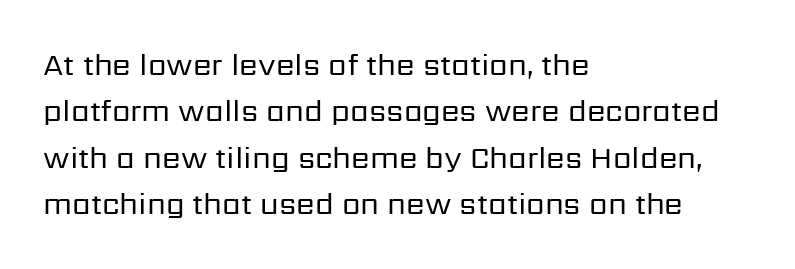
The image shows 30 px regular-weight sans-serif type, upright; set left-aligned, normal line spacing (1.55x), normal letter spacing, not underlined; low stroke contrast and a medium x-height.
